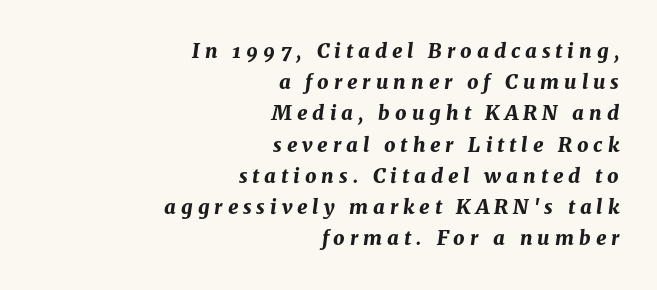
Emphasis-style slanted type is in use. The rendering anchors every line to the right-hand side. The block of text has a typical density, with ordinary space between rows. Tracking value appears strongly positive — letters spread wide. Typesetter's note: full bold, strokes at maximum text heaviness.
